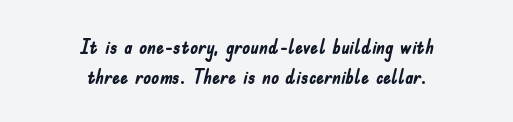
{"bold": "yes", "underline": "no", "align": "center", "line_spacing": "normal", "line_spacing_ratio": 1.5, "letter_spacing": "normal", "letter_spacing_em": 0.0, "glyph_px": 20}
